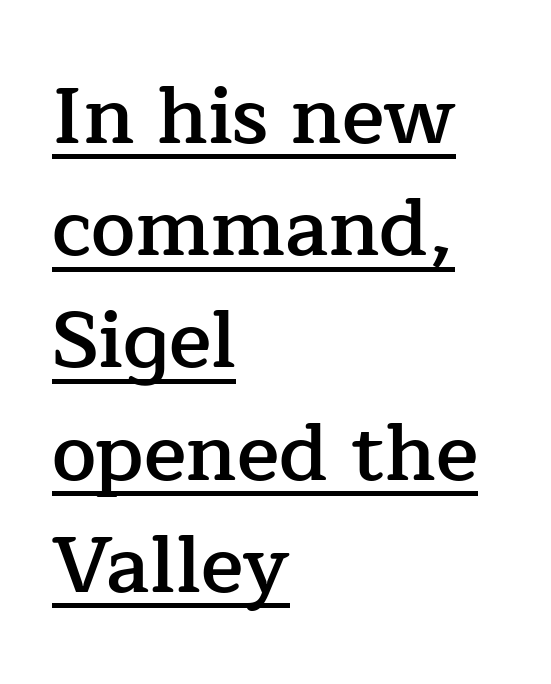
{"serif": "yes", "italic": "no", "bold": "semi", "weight": "semibold", "width": "normal", "stroke_contrast": "low", "x_height": "medium", "monospaced": "no", "underline": "yes", "align": "left", "line_spacing": "normal", "line_spacing_ratio": 1.42, "letter_spacing": "normal", "letter_spacing_em": 0.0, "glyph_px": 79}
